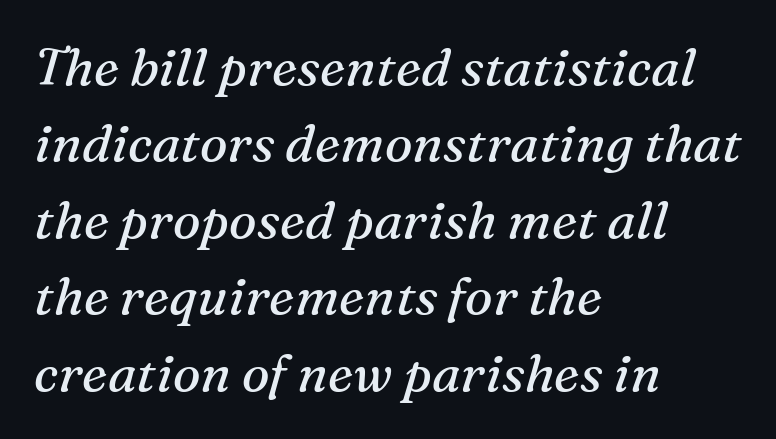
{"serif": "yes", "italic": "yes", "lean": "right", "slant_degrees": 16, "bold": "no", "weight": "regular", "width": "normal", "stroke_contrast": "medium", "x_height": "medium", "monospaced": "no", "underline": "no", "align": "left", "line_spacing": "normal", "line_spacing_ratio": 1.47, "letter_spacing": "normal", "letter_spacing_em": 0.0, "glyph_px": 52}
